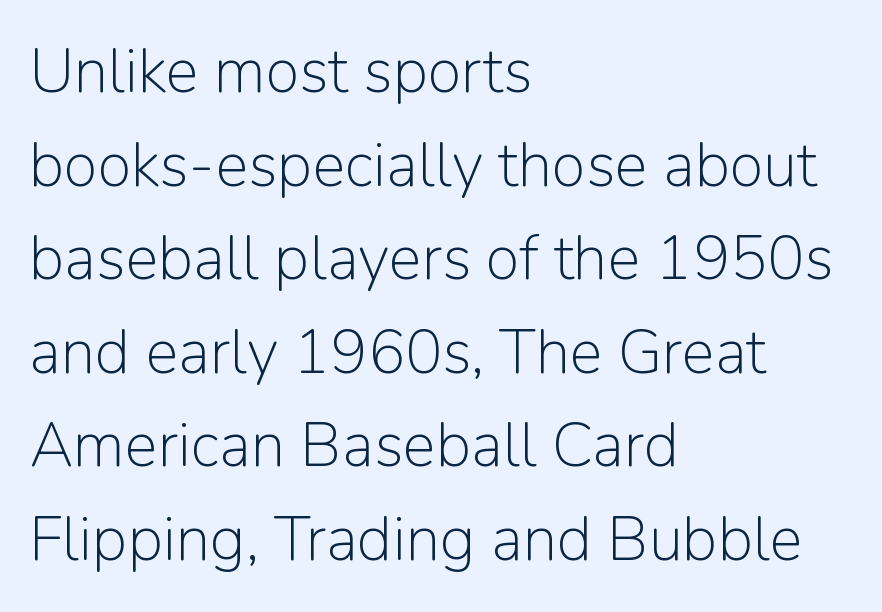
{"serif": "no", "italic": "no", "bold": "no", "weight": "light", "width": "normal", "stroke_contrast": "low", "x_height": "medium", "monospaced": "no", "underline": "no", "align": "left", "line_spacing": "normal", "line_spacing_ratio": 1.51, "letter_spacing": "normal", "letter_spacing_em": 0.0, "glyph_px": 62}
